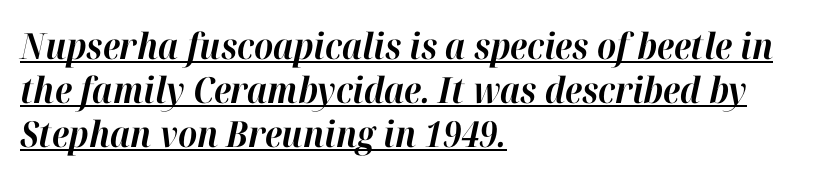
The image shows 36 px bold type, italic (leaning right); set left-aligned, line spacing 1.22x, normal letter spacing, underlined; high stroke contrast and a medium x-height.
